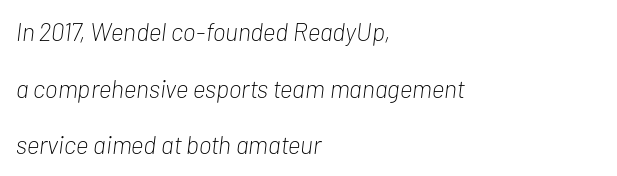
{"italic": "yes", "lean": "right", "slant_degrees": 7, "bold": "no", "underline": "no", "align": "left", "line_spacing": "loose", "line_spacing_ratio": 2.27, "letter_spacing": "normal", "letter_spacing_em": 0.0, "glyph_px": 25}
